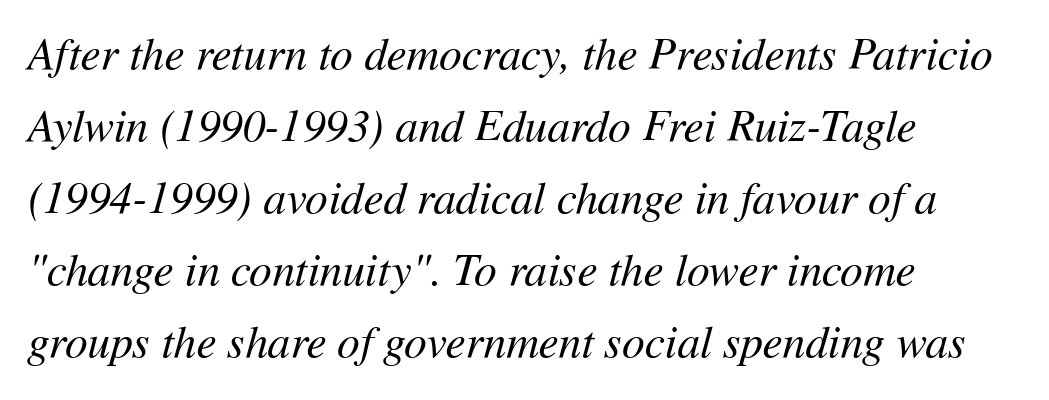
Q: Is the text bold? A: No.
Q: Is the text italic (slanted)? A: Yes, it leans right by about 11 degrees.
Q: Is the text underlined? A: No.
Q: How is the paragraph aligned? A: Left-aligned.
Q: Is the spacing between letters normal or unusually wide? A: Normal.
Q: Is the spacing between lines tight, normal or loose? A: Normal.
Q: Width (condensed, normal, or wide)? A: Normal.
Q: Stroke contrast? A: Medium.
Q: x-height? A: Medium.
Q: Monospaced? A: No.
